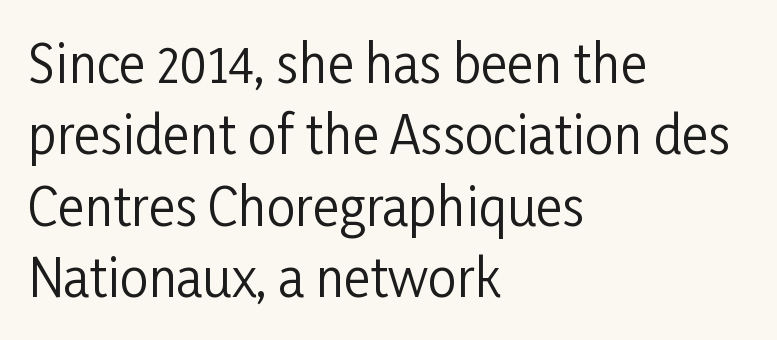
Is this a fixed-width face? No — the glyphs have proportional, varying widths. The line-height multiplier appears to be the usual default. Caption: multi-line text, flush left, ragged right. Unbolded letterforms with no extra heft. I'd call this a sans setting — the letters go barefoot. In terms of letterspacing, this is plain default setting.
